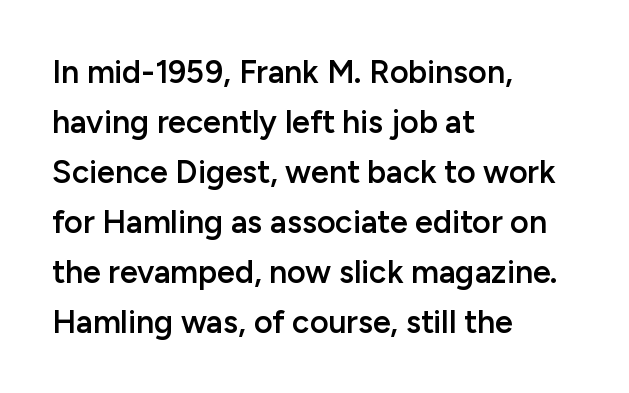
Quick note: underline off. Between one letter and the next there's only the usual sliver of space. Which margin do the lines hug? The left one — the right edge is uneven. These lines sit exactly where default settings would place them. Is this a fixed-width face? No — the glyphs have proportional, varying widths. Does the weight exceed regular? Yes, but only to semibold.
